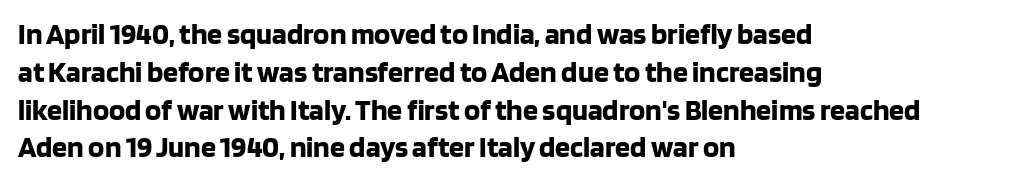
Q: Is the text bold? A: Yes.
Q: Is the text italic (slanted)? A: No, it is upright.
Q: Is the typeface a serif or a sans-serif typeface? A: Sans-serif.
Q: Is the text underlined? A: No.
Q: How is the paragraph aligned? A: Left-aligned.
Q: Is the spacing between letters normal or unusually wide? A: Normal.
Q: Is the spacing between lines tight, normal or loose? A: Normal.
Q: Width (condensed, normal, or wide)? A: Normal.
Q: Stroke contrast? A: Low.
Q: x-height? A: Large.
Q: Monospaced? A: No.
